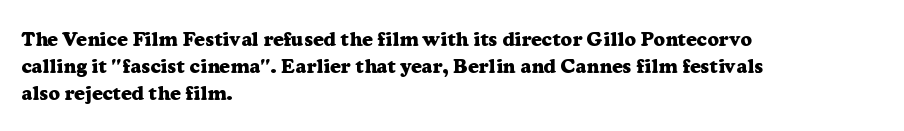
Vertical strokes here are truly vertical. Line spacing here is normal. The rendering anchors every line to the left-hand side. Short note: letters normally spaced. Has an underline been added? It has not. The sample has been set heavy, in full bold.
